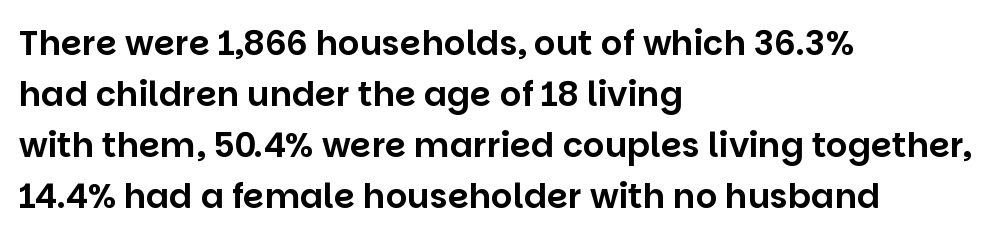
Serif or sans? Sans — the stroke terminals are bare. Leading: standard. Beneath every word, the page is bare. The font's upright variant was chosen for this text.
